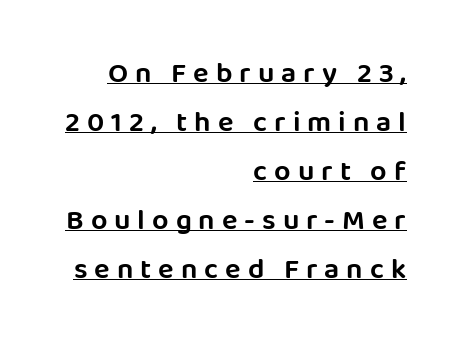
Q: Is the text italic (slanted)? A: No, it is upright.
Q: Is the typeface a serif or a sans-serif typeface? A: Sans-serif.
Q: Is the text underlined? A: Yes.
Q: How is the paragraph aligned? A: Right-aligned.
Q: Is the spacing between letters normal or unusually wide? A: Unusually wide.
Q: Is the spacing between lines tight, normal or loose? A: Normal.
Q: Width (condensed, normal, or wide)? A: Normal.
Q: Stroke contrast? A: Low.
Q: x-height? A: Large.
Q: Monospaced? A: No.
